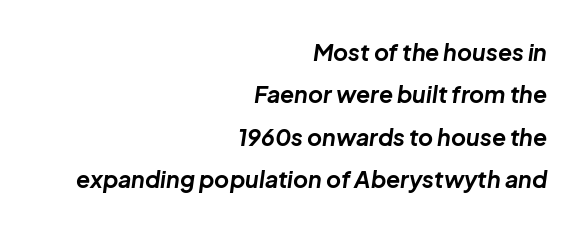
The image shows 23 px bold type, italic (leaning right); set right-aligned, line spacing 1.84x, normal letter spacing, not underlined.
